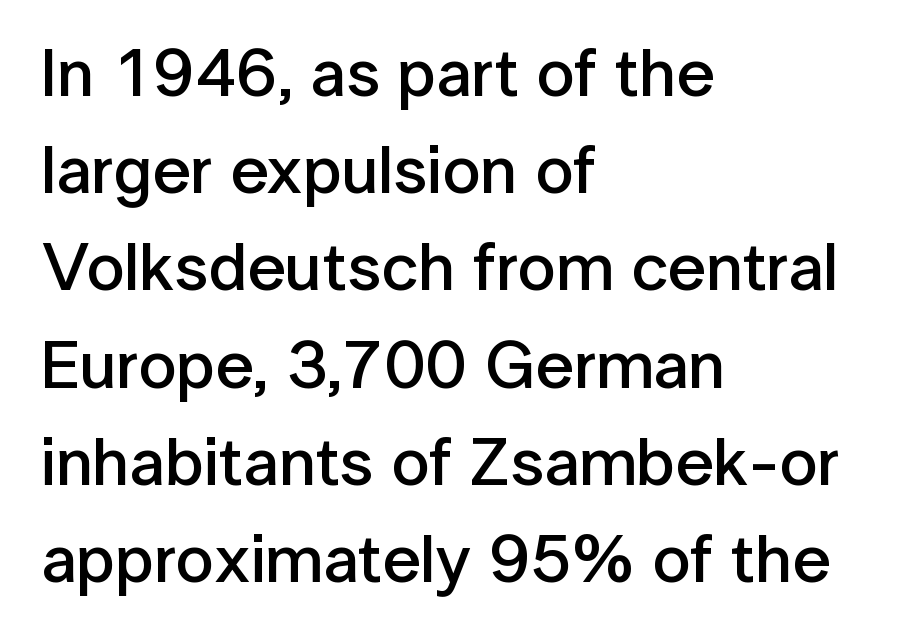
The image shows 68 px semibold sans-serif type, upright; set left-aligned, normal line spacing (1.43x), normal letter spacing, not underlined; low stroke contrast and a medium x-height.
